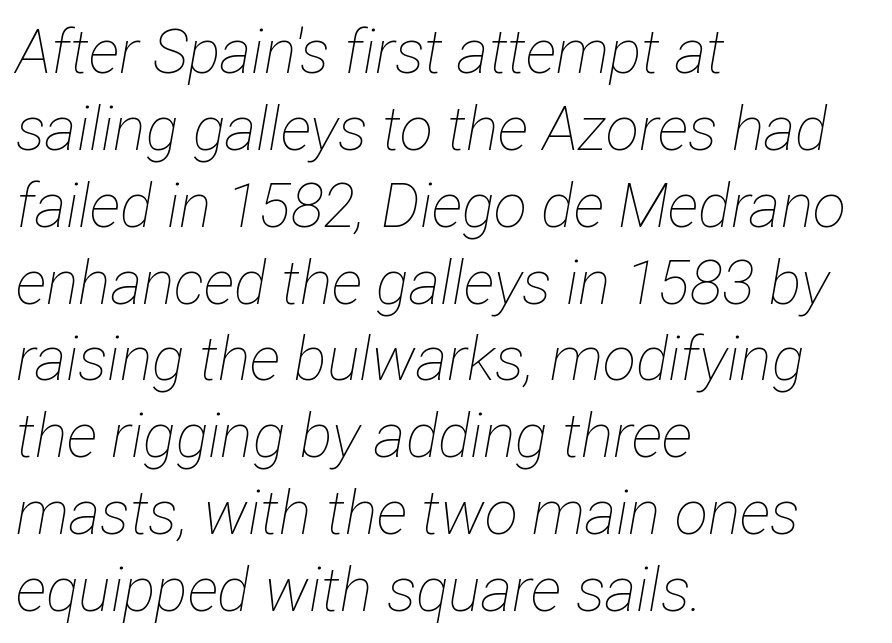
{"italic": "yes", "lean": "right", "slant_degrees": 12, "bold": "no", "weight": "thin", "width": "condensed", "stroke_contrast": "low", "x_height": "medium", "monospaced": "no", "underline": "no", "align": "left", "line_spacing": "normal", "line_spacing_ratio": 1.26, "letter_spacing": "normal", "letter_spacing_em": 0.0, "glyph_px": 61}
